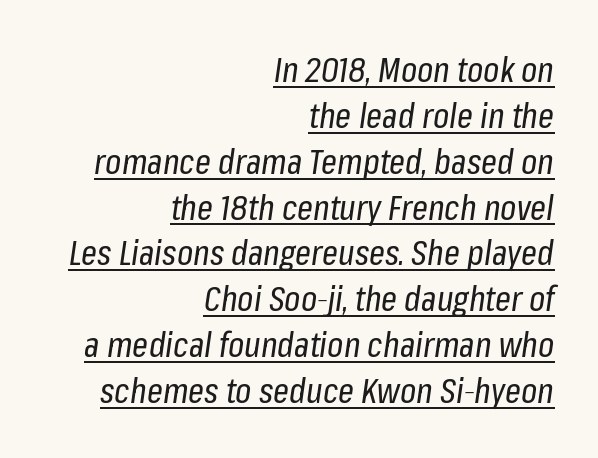
The image shows 35 px regular-weight, condensed type, italic (leaning right); set right-aligned, normal line spacing (1.31x), normal letter spacing, underlined; low stroke contrast and a medium x-height.
